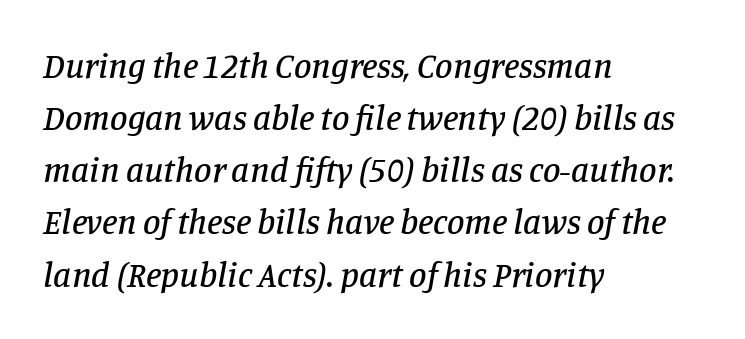
{"serif": "yes", "italic": "yes", "lean": "right", "slant_degrees": 11, "width": "normal", "stroke_contrast": "low", "x_height": "large", "monospaced": "no", "underline": "no", "align": "left", "line_spacing": "normal", "line_spacing_ratio": 1.49, "letter_spacing": "normal", "letter_spacing_em": 0.0, "glyph_px": 35}
